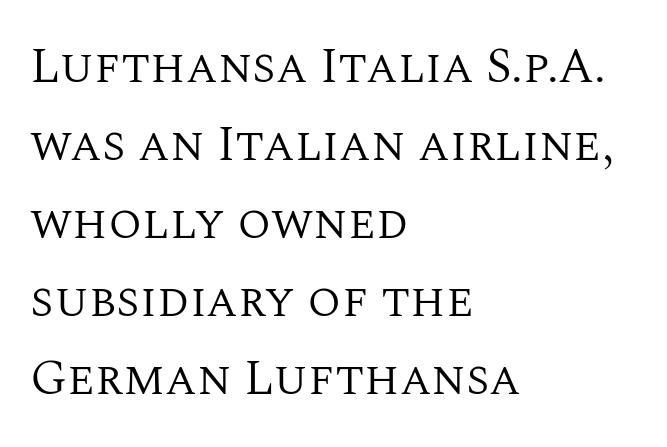
Q: Is the text bold? A: No.
Q: Is the text italic (slanted)? A: No, it is upright.
Q: Is the typeface a serif or a sans-serif typeface? A: Serif.
Q: Is the text underlined? A: No.
Q: How is the paragraph aligned? A: Left-aligned.
Q: Is the spacing between letters normal or unusually wide? A: Normal.
Q: Is the spacing between lines tight, normal or loose? A: Normal.
Q: Width (condensed, normal, or wide)? A: Normal.
Q: Stroke contrast? A: Medium.
Q: x-height? A: Large.
Q: Monospaced? A: No.
